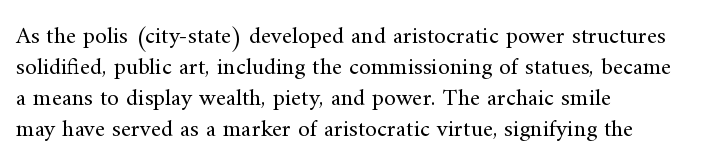
Q: Is the text bold? A: No.
Q: Is the text italic (slanted)? A: No, it is upright.
Q: Is the text underlined? A: No.
Q: How is the paragraph aligned? A: Left-aligned.
Q: Is the spacing between letters normal or unusually wide? A: Normal.
Q: Is the spacing between lines tight, normal or loose? A: Normal.
